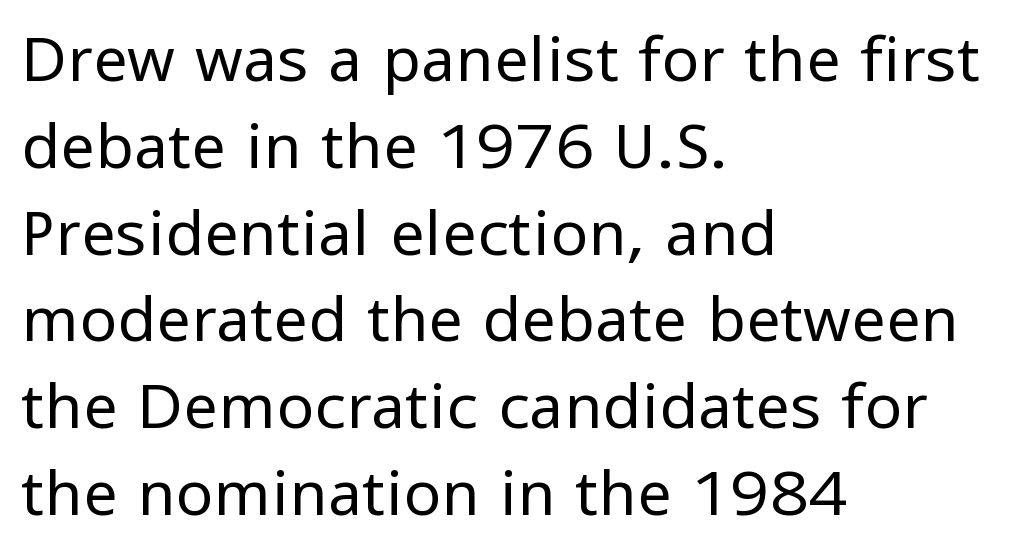
{"serif": "no", "italic": "no", "bold": "no", "weight": "regular", "width": "normal", "stroke_contrast": "low", "x_height": "medium", "monospaced": "no", "underline": "no", "align": "left", "line_spacing": "normal", "line_spacing_ratio": 1.4, "letter_spacing": "normal", "letter_spacing_em": 0.0, "glyph_px": 62}
